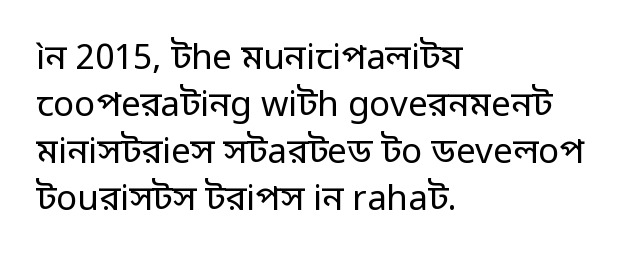
{"serif": "no", "italic": "no", "bold": "no", "weight": "regular", "width": "normal", "stroke_contrast": "low", "x_height": "medium", "monospaced": "no", "underline": "no", "align": "left", "line_spacing": "normal", "line_spacing_ratio": 1.34, "letter_spacing": "normal", "letter_spacing_em": 0.0, "glyph_px": 35}
